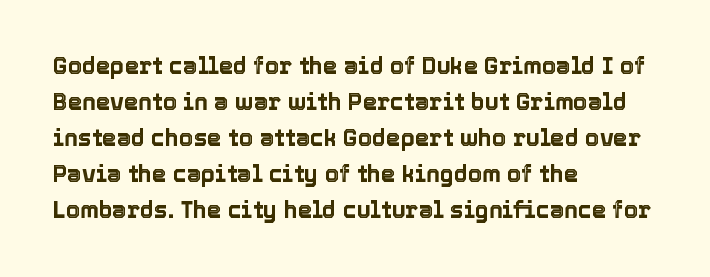
{"italic": "no", "underline": "no", "align": "left", "line_spacing": "normal", "line_spacing_ratio": 1.57, "letter_spacing": "normal", "letter_spacing_em": 0.0, "glyph_px": 23}
